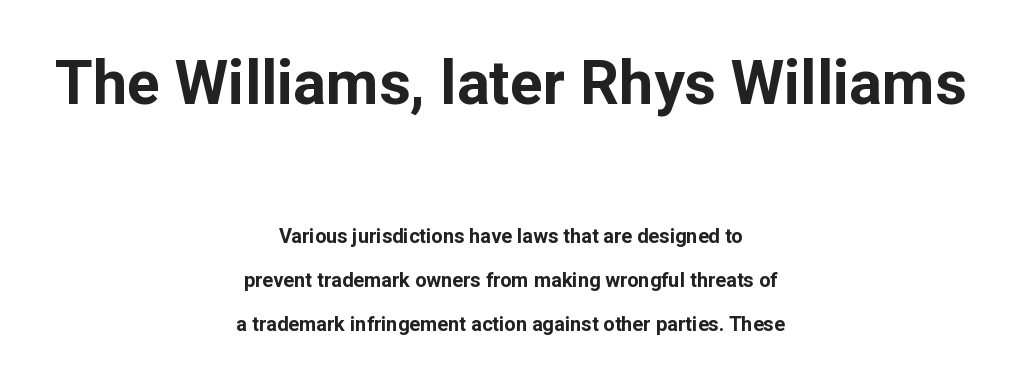
{"serif": "no", "italic": "no", "bold": "yes", "weight": "bold", "width": "normal", "stroke_contrast": "low", "x_height": "medium", "monospaced": "no", "underline": "no", "align": "center", "line_spacing": "loose", "line_spacing_ratio": 2.19, "letter_spacing": "normal", "letter_spacing_em": 0.0, "larger_block": "first", "size_ratio": 3.05, "glyph_px": 61}
